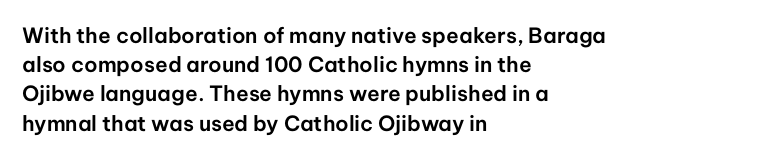
{"italic": "no", "underline": "no", "align": "left", "line_spacing": "normal", "line_spacing_ratio": 1.39, "letter_spacing": "normal", "letter_spacing_em": 0.0, "glyph_px": 21}
